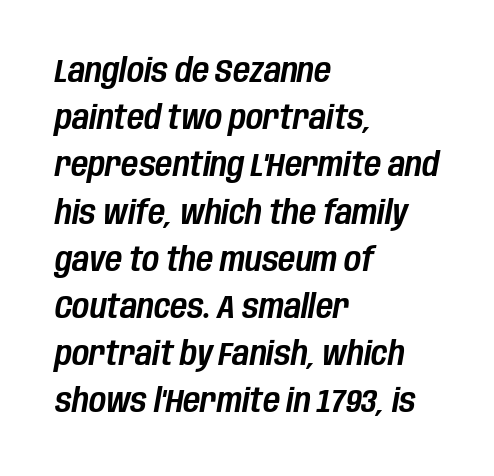
{"italic": "yes", "lean": "right", "slant_degrees": 10, "width": "condensed", "stroke_contrast": "low", "x_height": "large", "monospaced": "no", "underline": "no", "align": "left", "line_spacing": "normal", "line_spacing_ratio": 1.43, "letter_spacing": "normal", "letter_spacing_em": 0.0, "glyph_px": 33}
